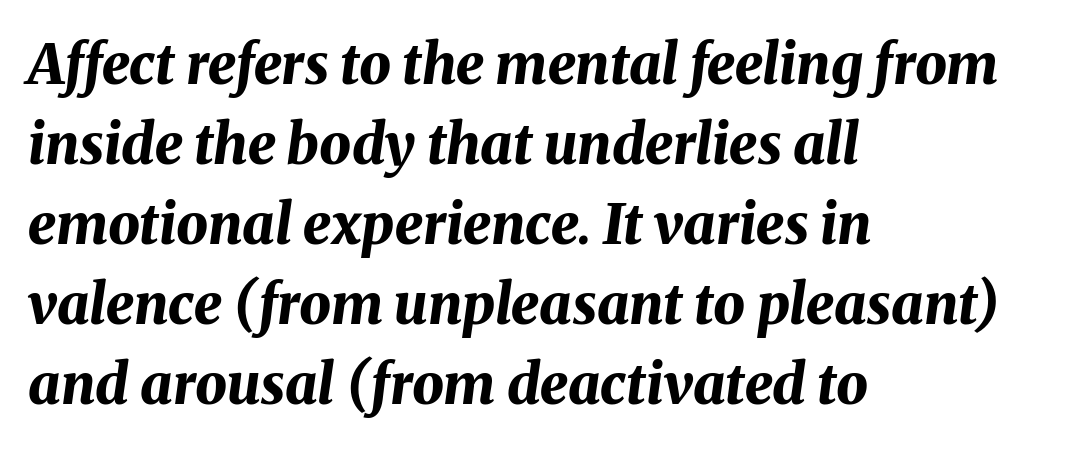
The image shows 56 px bold type, italic (leaning right); set left-aligned, normal line spacing (1.43x), normal letter spacing, not underlined; medium stroke contrast and a medium x-height.
